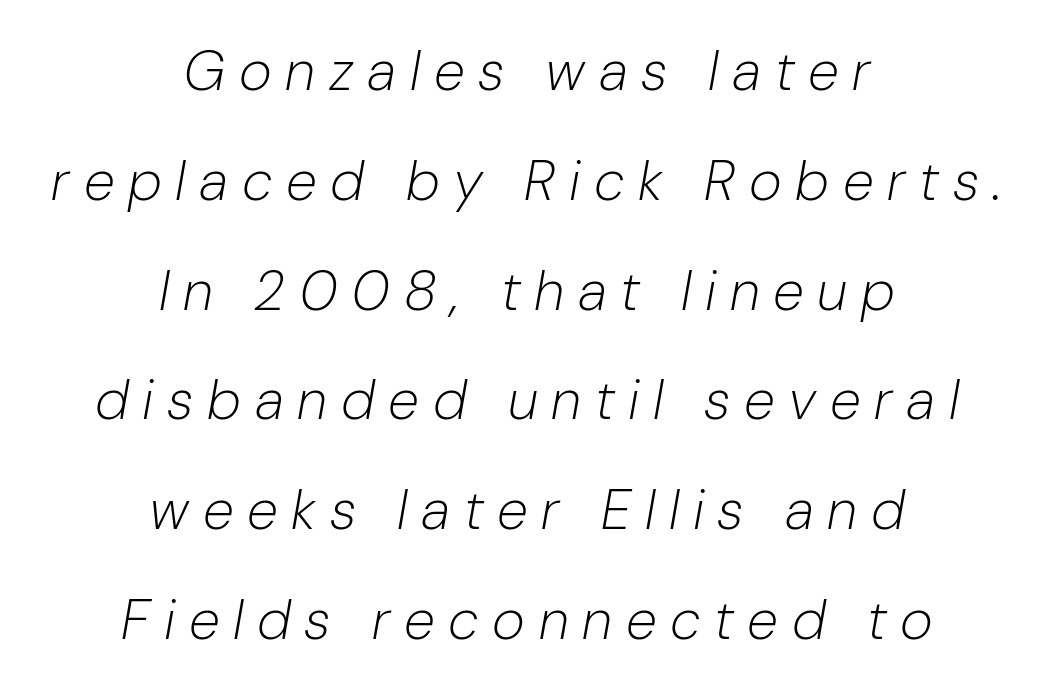
{"italic": "yes", "lean": "right", "slant_degrees": 10, "bold": "no", "weight": "light", "width": "condensed", "stroke_contrast": "low", "x_height": "medium", "monospaced": "no", "underline": "no", "align": "center", "line_spacing": "loose", "line_spacing_ratio": 1.96, "letter_spacing": "wide", "letter_spacing_em": 0.28, "glyph_px": 56}
